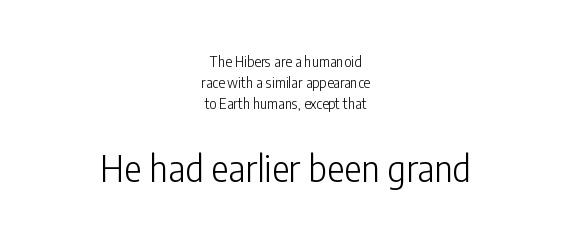
The image shows 36 px light, condensed sans-serif type, upright; set centered, normal line spacing (1.5x), normal letter spacing, not underlined; the second (bottom) block is 2.57x larger; low stroke contrast and a medium x-height.
